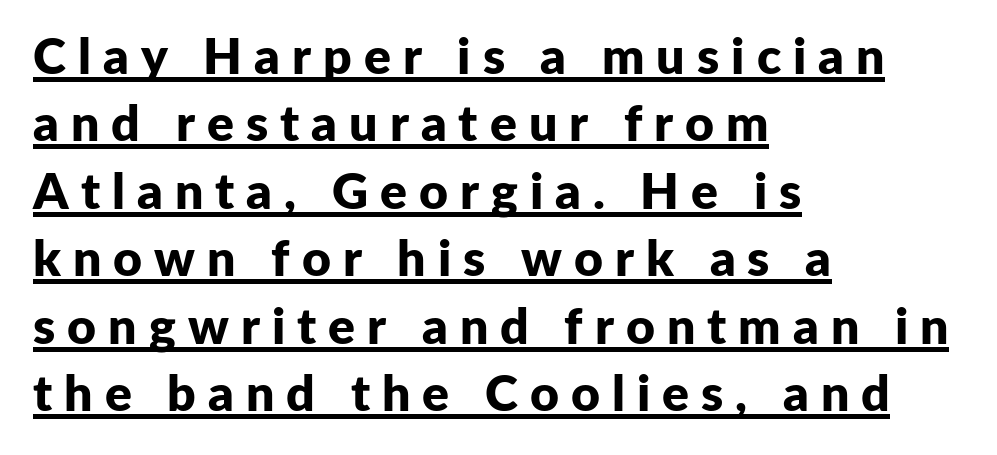
The image shows 50 px bold sans-serif type, upright; set left-aligned, normal line spacing (1.35x), unusually wide letter spacing (+0.24 em), underlined; low stroke contrast and a medium x-height.
